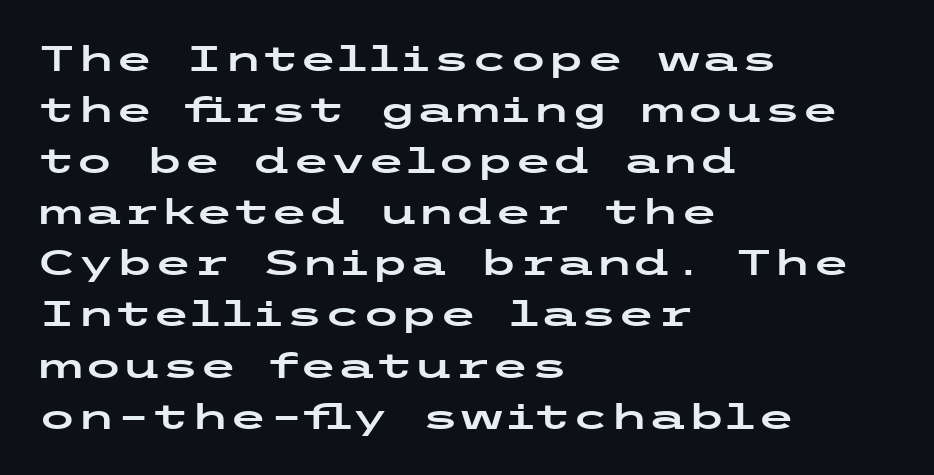
{"serif": "no", "italic": "no", "width": "wide", "stroke_contrast": "low", "x_height": "medium", "underline": "no", "align": "left", "line_spacing": "normal", "line_spacing_ratio": 1.46, "letter_spacing": "normal", "letter_spacing_em": 0.0, "glyph_px": 35}
